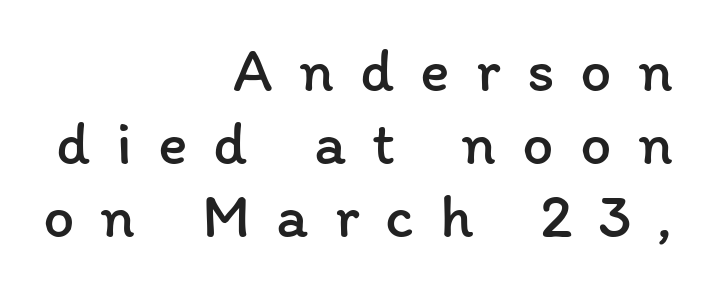
A bare baseline throughout the passage. Designer's note — italics off, roman on. Stems here are at most as thick as an everyday book face. Typeset ragged left — the right edge is the straight one.
